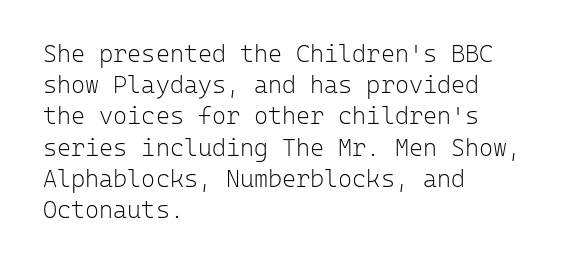
The ragged edge is on the right, which tells us the setting is flush left. The passage shown is not underscored anywhere. These lines were composed using upright roman letters. This sample uses plain, unmodified letter spacing. Reading down the column, the eye jumps a familiar distance to each next line.
